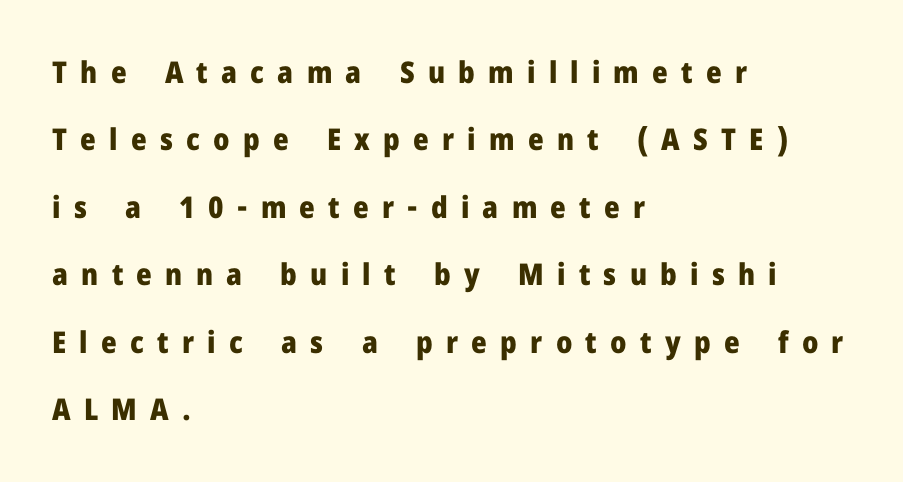
The letters stand straight up with perfectly vertical stems. Loose tracking; the words dissolve into strings of separated letters. Each letter's strokes conclude bluntly, with no projecting serifs. As a designer I'd log this as weight 700, bold. The rendering uses natural spacing where letterforms have individual widths. The vertical gap from one line to the next is large.
